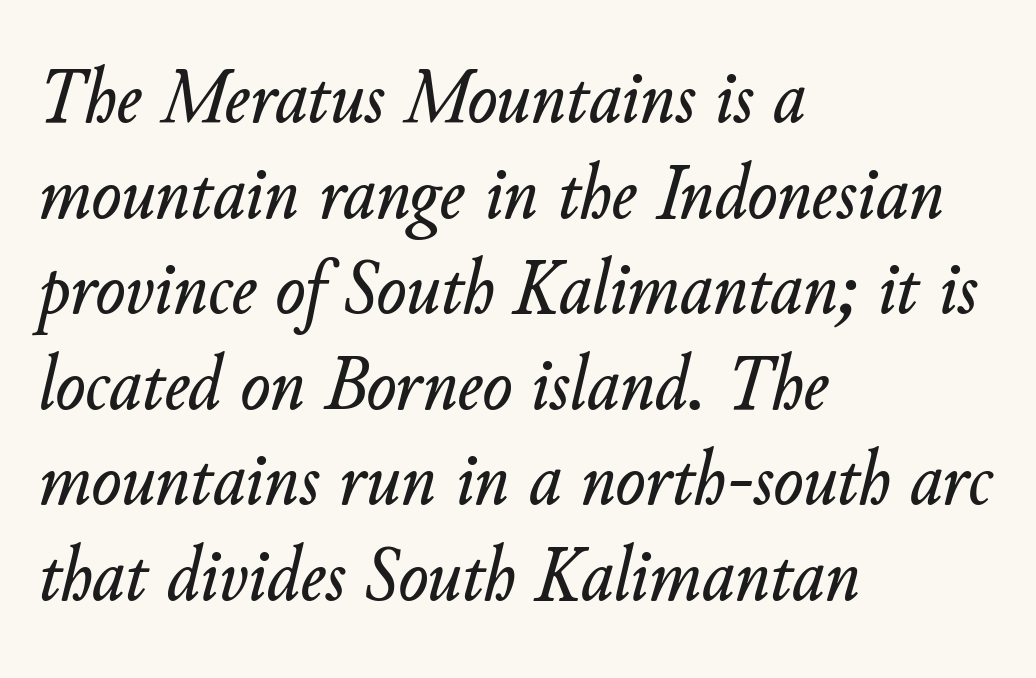
Compared with ordinary roman type, these characters are visibly tilted. You could not count columns in this text — the font is proportionally spaced. Honestly, the letter spacing is just normal — you wouldn't notice it. Horizontal alignment here is leftward, the default for most running prose. Quick note: underline off.
